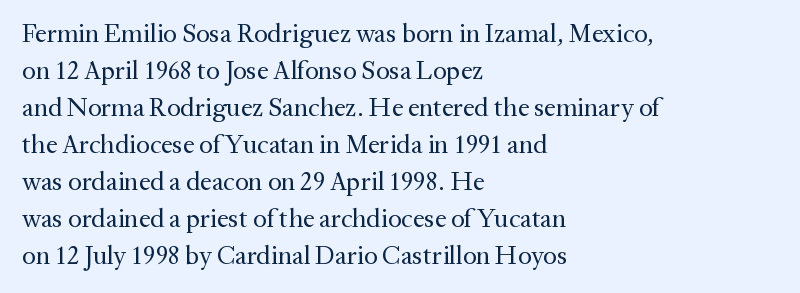
{"italic": "no", "bold": "no", "underline": "no", "align": "left", "line_spacing": "normal", "line_spacing_ratio": 1.42, "letter_spacing": "normal", "letter_spacing_em": 0.0, "glyph_px": 26}
